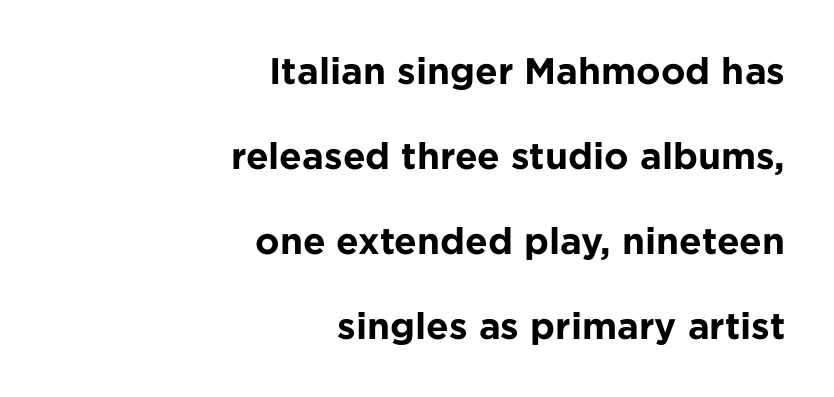
What weight is shown? A full bold with thick strokes. This sample uses plain, unmodified letter spacing. The letters advance in unequal steps, a hallmark of proportional type. Just letters on the line, the space beneath them empty. The font's upright variant was chosen for this text. The lines are quadded right.
